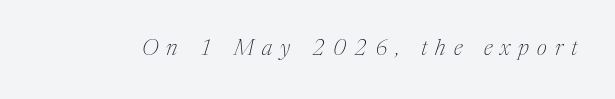
Q: Is the text bold? A: No.
Q: Is the text italic (slanted)? A: Yes, it leans right by about 17 degrees.
Q: Is the text underlined? A: No.
Q: Is the spacing between letters normal or unusually wide? A: Unusually wide.
